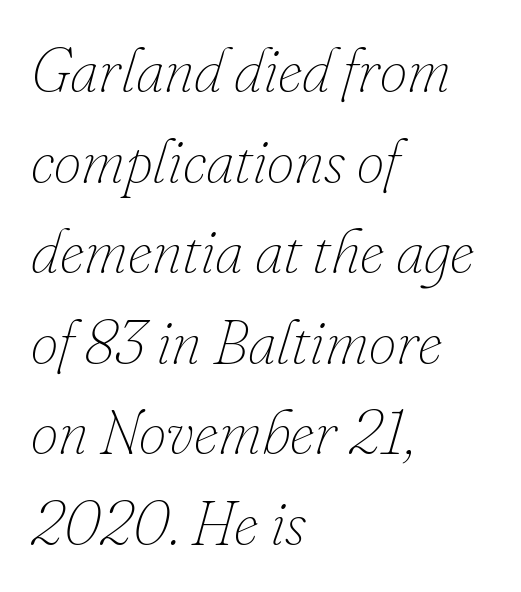
The image shows 62 px thin type, italic (leaning right); set left-aligned, normal line spacing (1.46x), normal letter spacing, not underlined; low stroke contrast and a small x-height.
